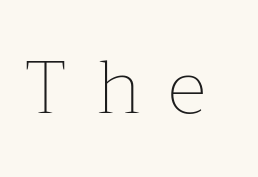
Q: Is the text bold? A: No.
Q: Is the text italic (slanted)? A: No, it is upright.
Q: Is the text underlined? A: No.
Q: Is the spacing between letters normal or unusually wide? A: Unusually wide.
Q: Width (condensed, normal, or wide)? A: Normal.
Q: Stroke contrast? A: Low.
Q: x-height? A: Medium.
Q: Monospaced? A: No.
